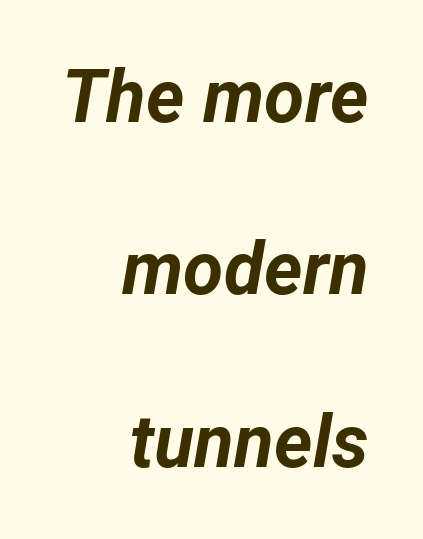
Q: Is the text bold? A: Yes.
Q: Is the text italic (slanted)? A: Yes, it leans right by about 12 degrees.
Q: Is the text underlined? A: No.
Q: How is the paragraph aligned? A: Right-aligned.
Q: Is the spacing between letters normal or unusually wide? A: Normal.
Q: Is the spacing between lines tight, normal or loose? A: Loose.
Q: Width (condensed, normal, or wide)? A: Normal.
Q: Stroke contrast? A: Low.
Q: x-height? A: Medium.
Q: Monospaced? A: No.
